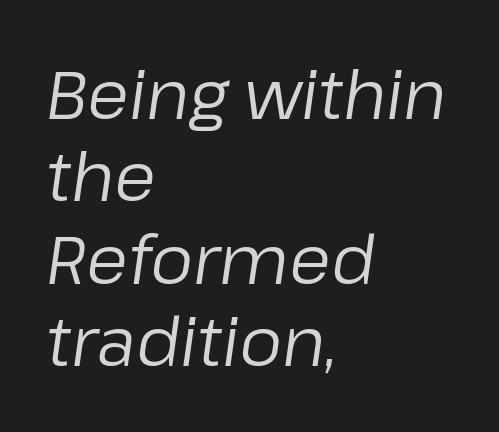
{"italic": "yes", "lean": "right", "slant_degrees": 8, "bold": "no", "weight": "regular", "width": "normal", "stroke_contrast": "low", "x_height": "medium", "monospaced": "no", "underline": "no", "align": "left", "line_spacing_ratio": 1.21, "letter_spacing": "normal", "letter_spacing_em": 0.0, "glyph_px": 68}
